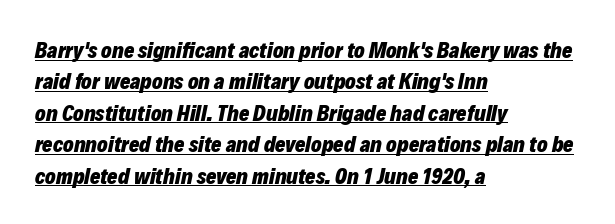
{"italic": "yes", "lean": "right", "slant_degrees": 12, "bold": "yes", "underline": "yes", "align": "left", "line_spacing": "normal", "line_spacing_ratio": 1.43, "letter_spacing": "normal", "letter_spacing_em": 0.0, "glyph_px": 22}
